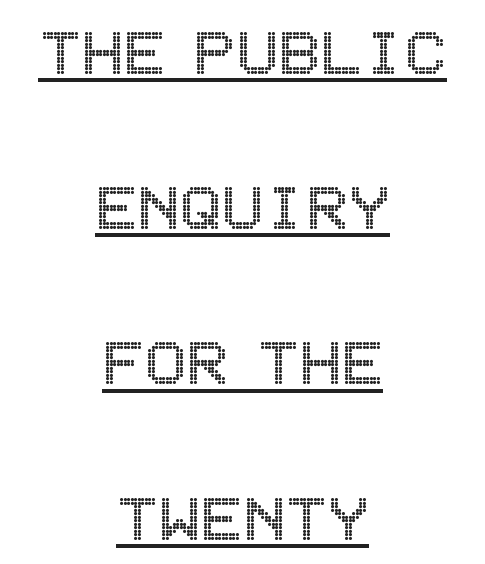
Q: Is the text italic (slanted)? A: No, it is upright.
Q: Is the text underlined? A: Yes.
Q: How is the paragraph aligned? A: Centered.
Q: Is the spacing between letters normal or unusually wide? A: Normal.
Q: Is the spacing between lines tight, normal or loose? A: Loose.
Q: Width (condensed, normal, or wide)? A: Condensed.
Q: x-height? A: Large.
